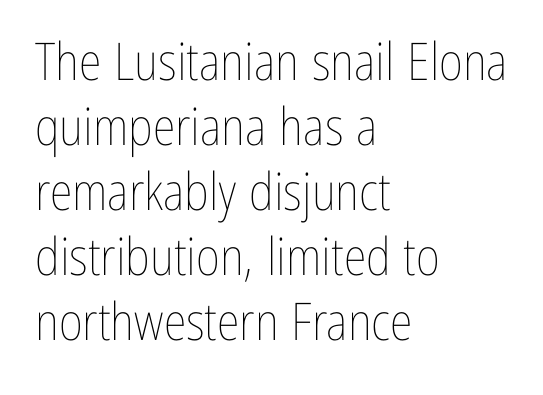
Q: Is the text bold? A: No.
Q: Is the text italic (slanted)? A: No, it is upright.
Q: Is the text underlined? A: No.
Q: How is the paragraph aligned? A: Left-aligned.
Q: Is the spacing between letters normal or unusually wide? A: Normal.
Q: Is the spacing between lines tight, normal or loose? A: Normal.
Q: Width (condensed, normal, or wide)? A: Condensed.
Q: Stroke contrast? A: Low.
Q: x-height? A: Medium.
Q: Monospaced? A: No.
